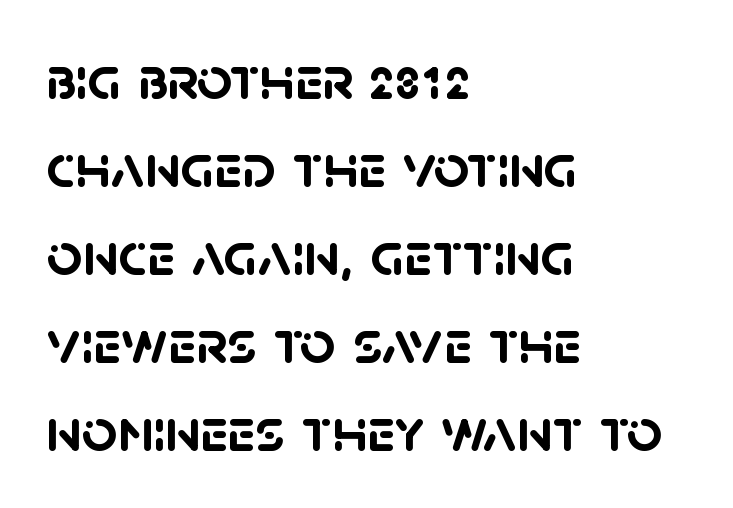
Where is the straight margin? On the left. The zone under the glyphs is completely vacant. Is the type bold? Yes — the strokes are clearly thick and heavy. Each letter keeps its own natural width here, so spacing adapts to shape. Compared with typical paragraphs, the rows here are spaced about the same.
